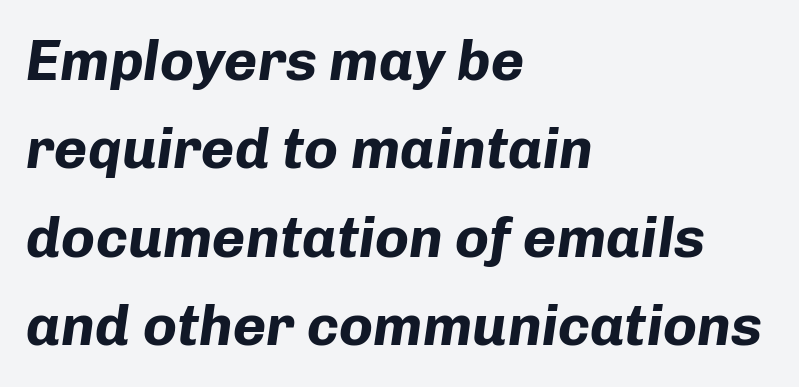
{"italic": "yes", "lean": "right", "slant_degrees": 8, "bold": "yes", "weight": "bold", "width": "normal", "stroke_contrast": "low", "x_height": "medium", "monospaced": "no", "underline": "no", "align": "left", "line_spacing": "normal", "line_spacing_ratio": 1.55, "letter_spacing": "normal", "letter_spacing_em": 0.0, "glyph_px": 57}
